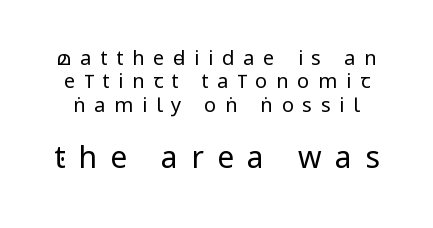
The image shows 30 px regular-weight, condensed sans-serif type, upright; set line spacing 1.17x, unusually wide letter spacing (+0.44 em), not underlined; the second (bottom) block is 1.5x larger; low stroke contrast.
